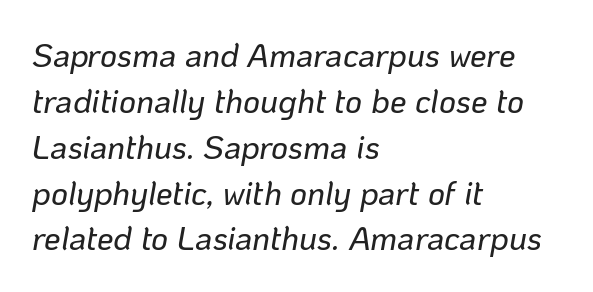
The block of text has a typical density, with ordinary space between rows. Each line starts at the same left margin while the right side varies. Nothing unusual about the tracking: characters are spaced as the font intends. When letters slant like this, we call the style italic. The letters advance in unequal steps, a hallmark of proportional type.
